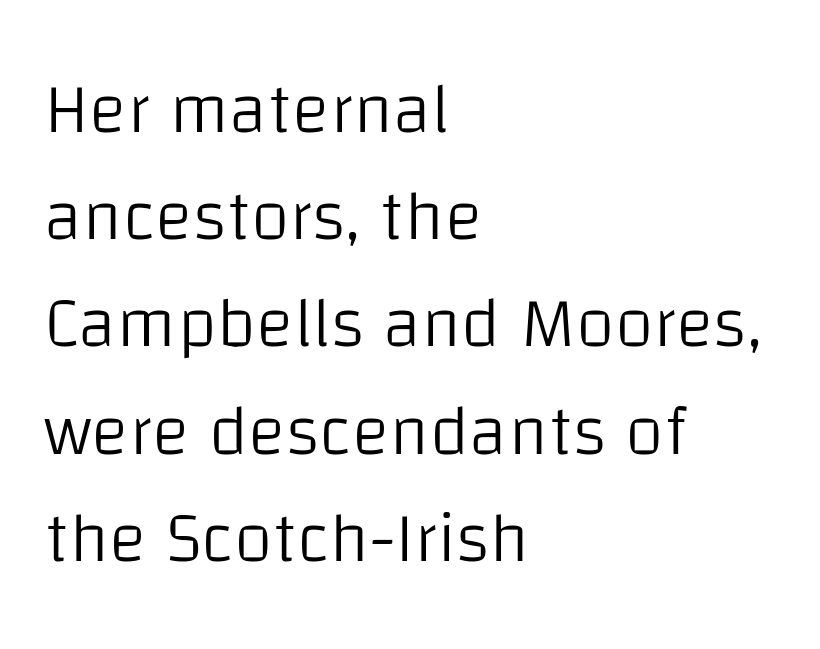
The image shows 71 px light sans-serif type, upright; set left-aligned, normal line spacing (1.51x), normal letter spacing, not underlined; low stroke contrast and a large x-height.
